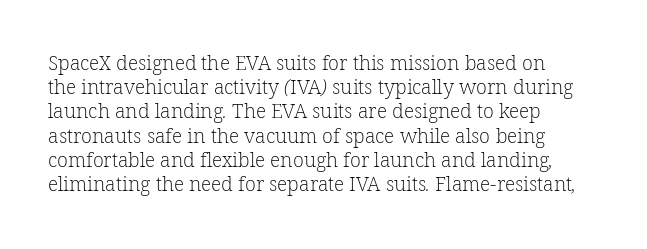
Q: Is the text bold? A: No.
Q: Is the text underlined? A: No.
Q: How is the paragraph aligned? A: Left-aligned.
Q: Is the spacing between letters normal or unusually wide? A: Normal.
